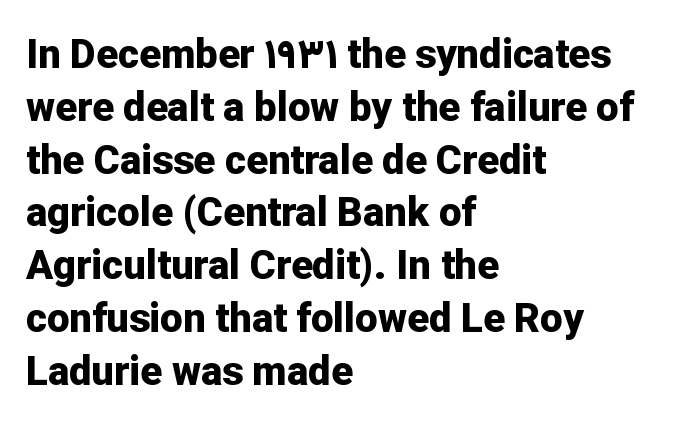
The image shows 40 px bold sans-serif type, upright; set left-aligned, normal line spacing (1.32x), normal letter spacing, not underlined; low stroke contrast and a medium x-height.
